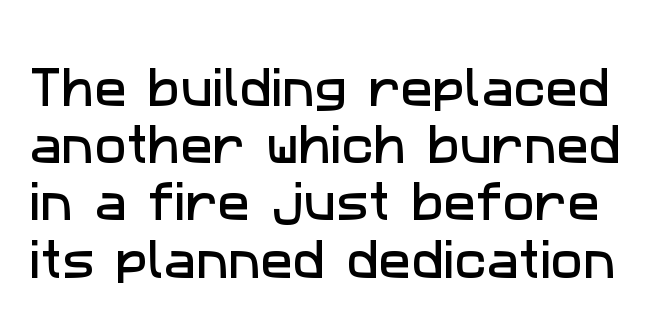
{"serif": "no", "width": "normal", "stroke_contrast": "low", "x_height": "medium", "monospaced": "no", "underline": "no", "line_spacing": "normal", "line_spacing_ratio": 1.33, "letter_spacing": "normal", "letter_spacing_em": 0.0, "glyph_px": 43}
